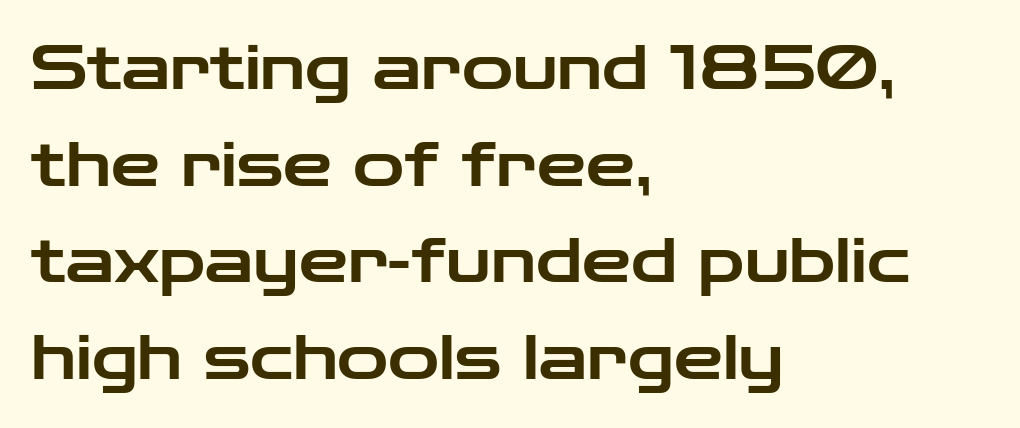
Honestly, there is no underline to notice here at all. Here the designer chose a conventional face with non-uniform glyph widths. The lines in this sample share a left origin and differ only in where they stop. This sample keeps an unexceptional amount of space between lines. Look at the bottom of the vertical strokes: they stop flat, with no serifs. It's the straight-up-and-down kind of type.
